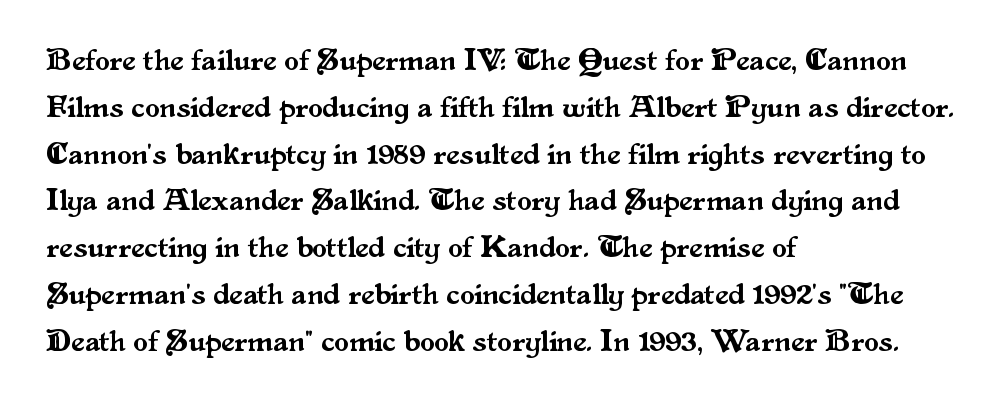
The vertical gap from one line to the next is medium. Do the letters lean? They stand straight. Does extra space separate the letters? No, they use regular spacing. Is this a fixed-width face? No — the glyphs have proportional, varying widths. Notice how the passage keeps a crisp vertical edge on the left only. The area under the type is left untouched.
